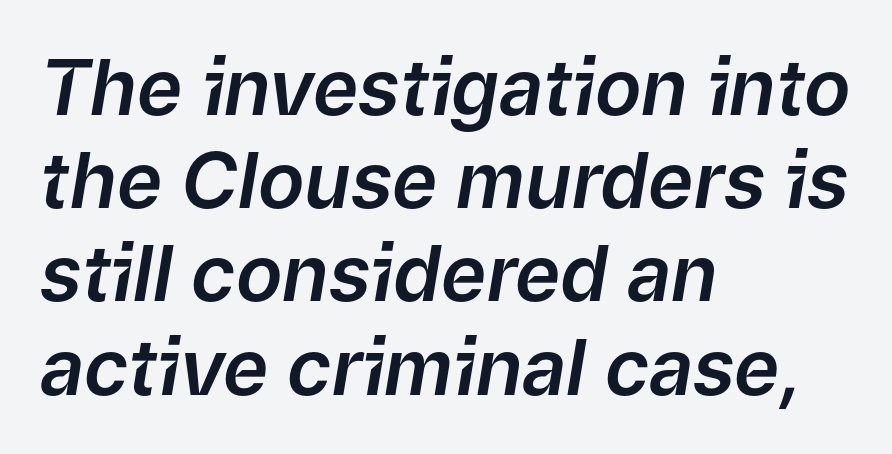
{"italic": "yes", "lean": "right", "slant_degrees": 9, "width": "normal", "stroke_contrast": "low", "x_height": "medium", "monospaced": "no", "underline": "no", "align": "left", "line_spacing_ratio": 1.21, "letter_spacing": "normal", "letter_spacing_em": 0.0, "glyph_px": 77}
